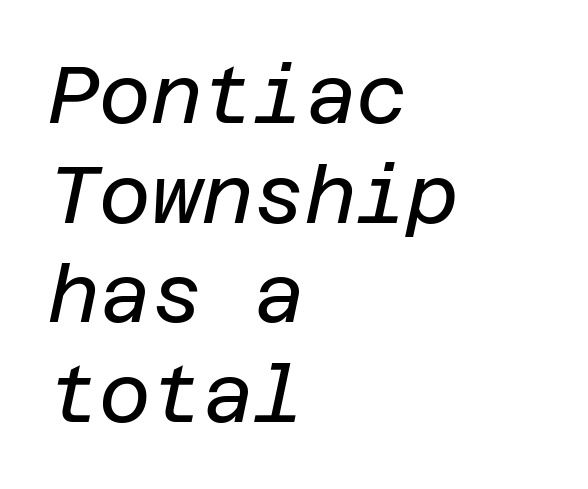
The image shows 79 px regular-weight type, italic (leaning right); set left-aligned, normal line spacing (1.26x), normal letter spacing, not underlined; low stroke contrast and a large x-height.
